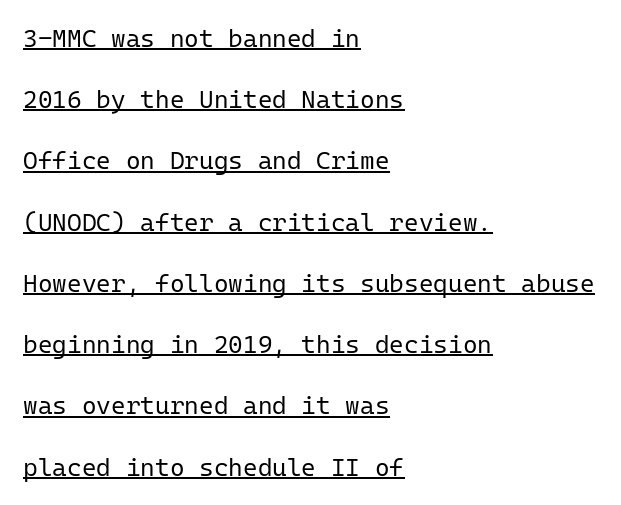
Q: Is the text bold? A: No.
Q: Is the text italic (slanted)? A: No, it is upright.
Q: Is the text underlined? A: Yes.
Q: How is the paragraph aligned? A: Left-aligned.
Q: Is the spacing between letters normal or unusually wide? A: Normal.
Q: Is the spacing between lines tight, normal or loose? A: Loose.
